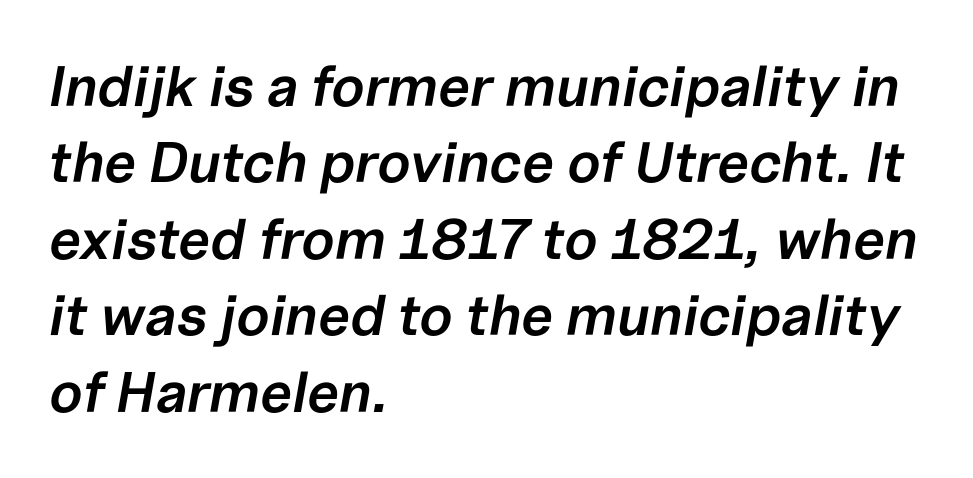
Q: Is the text bold? A: Semi-bold.
Q: Is the text italic (slanted)? A: Yes, it leans right by about 10 degrees.
Q: Is the text underlined? A: No.
Q: How is the paragraph aligned? A: Left-aligned.
Q: Is the spacing between letters normal or unusually wide? A: Normal.
Q: Is the spacing between lines tight, normal or loose? A: Normal.
Q: Width (condensed, normal, or wide)? A: Normal.
Q: Stroke contrast? A: Low.
Q: x-height? A: Medium.
Q: Monospaced? A: No.
